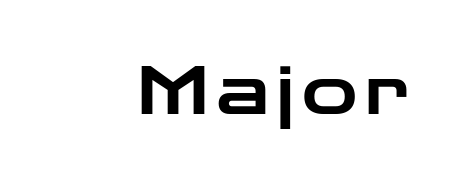
The image shows 67 px wide sans-serif type, upright; set not underlined; low stroke contrast and a medium x-height.
